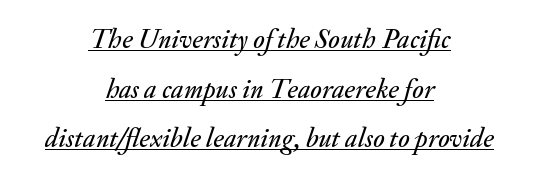
Q: Is the text italic (slanted)? A: Yes, it leans right by about 20 degrees.
Q: Is the text underlined? A: Yes.
Q: How is the paragraph aligned? A: Centered.
Q: Is the spacing between letters normal or unusually wide? A: Normal.
